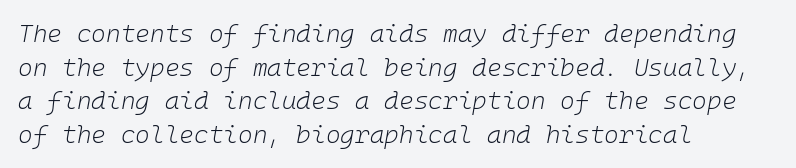
Q: Is the text bold? A: No.
Q: Is the text italic (slanted)? A: Yes, it leans right by about 10 degrees.
Q: Is the text underlined? A: No.
Q: How is the paragraph aligned? A: Left-aligned.
Q: Is the spacing between letters normal or unusually wide? A: Normal.
Q: Is the spacing between lines tight, normal or loose? A: Normal.
